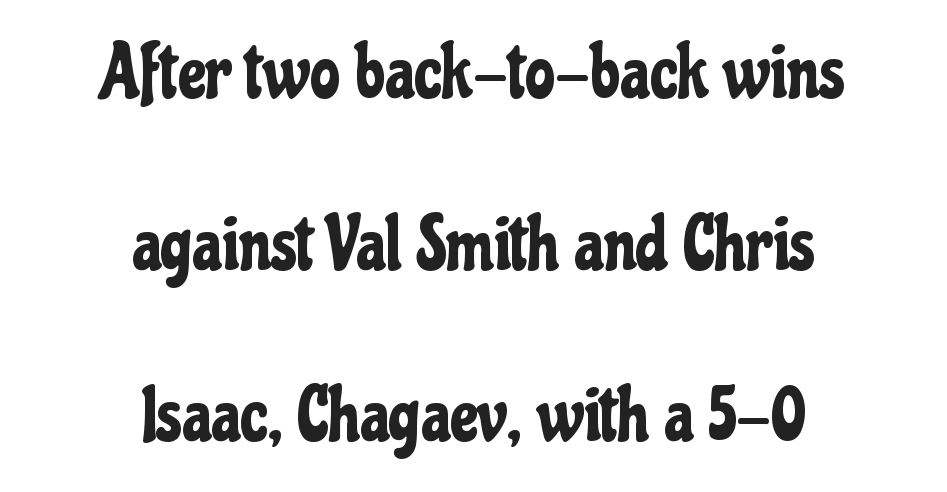
{"serif": "no", "italic": "no", "width": "condensed", "stroke_contrast": "low", "x_height": "medium", "monospaced": "no", "underline": "no", "align": "center", "line_spacing": "loose", "line_spacing_ratio": 2.29, "letter_spacing": "normal", "letter_spacing_em": 0.0, "glyph_px": 75}
